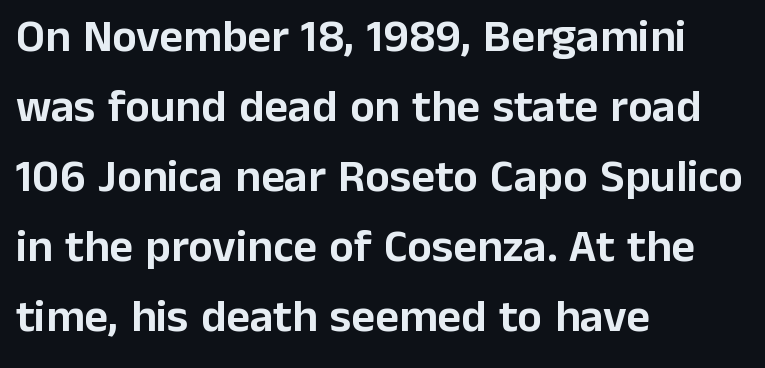
The image shows 46 px sans-serif type, upright; set left-aligned, normal line spacing (1.52x), normal letter spacing, not underlined; low stroke contrast and a medium x-height.
